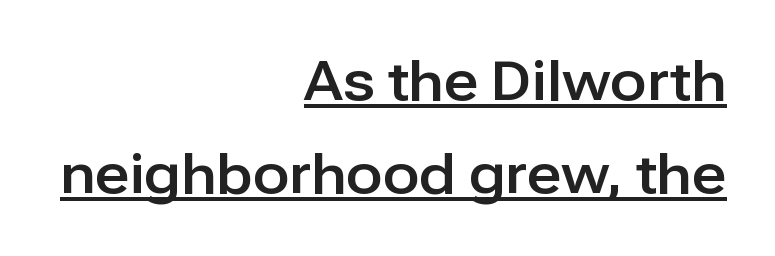
The image shows 54 px sans-serif type, upright; set right-aligned, line spacing 1.72x, normal letter spacing, underlined; low stroke contrast and a medium x-height.
